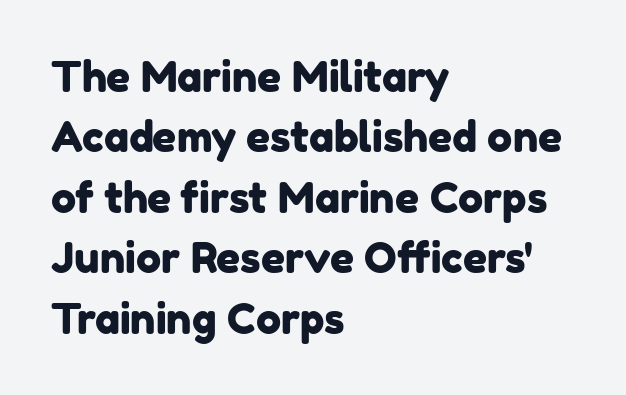
The image shows 42 px sans-serif type; set left-aligned, normal line spacing (1.44x), normal letter spacing, not underlined; low stroke contrast and a medium x-height.
